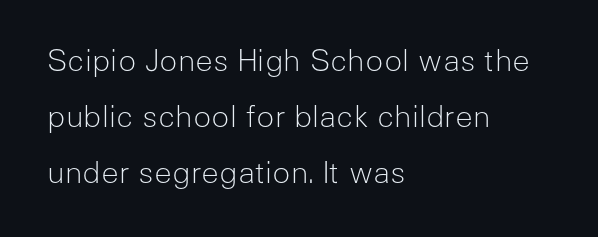
The font's upright variant was chosen for this text. No feet cap the strokes, marking this as sans-serif type. The gaps between neighbouring characters are ordinary and unremarkable. The passage shown is typed in a proportional face where columns would drift. The letters look calm and open, with moderate or lighter stems.
